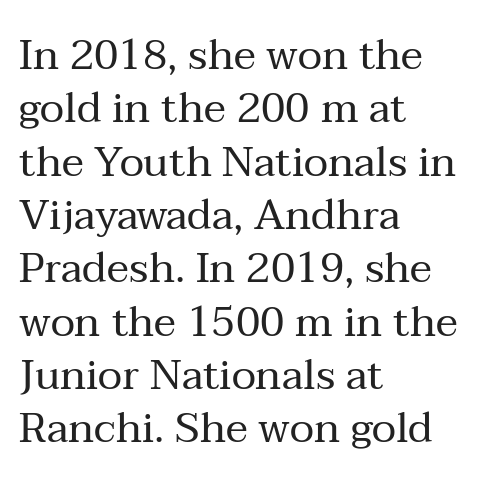
Q: Is the text bold? A: No.
Q: Is the text italic (slanted)? A: No, it is upright.
Q: Is the typeface a serif or a sans-serif typeface? A: Serif.
Q: Is the text underlined? A: No.
Q: How is the paragraph aligned? A: Left-aligned.
Q: Is the spacing between letters normal or unusually wide? A: Normal.
Q: Is the spacing between lines tight, normal or loose? A: Normal.
Q: Width (condensed, normal, or wide)? A: Normal.
Q: Stroke contrast? A: Medium.
Q: x-height? A: Medium.
Q: Monospaced? A: No.
